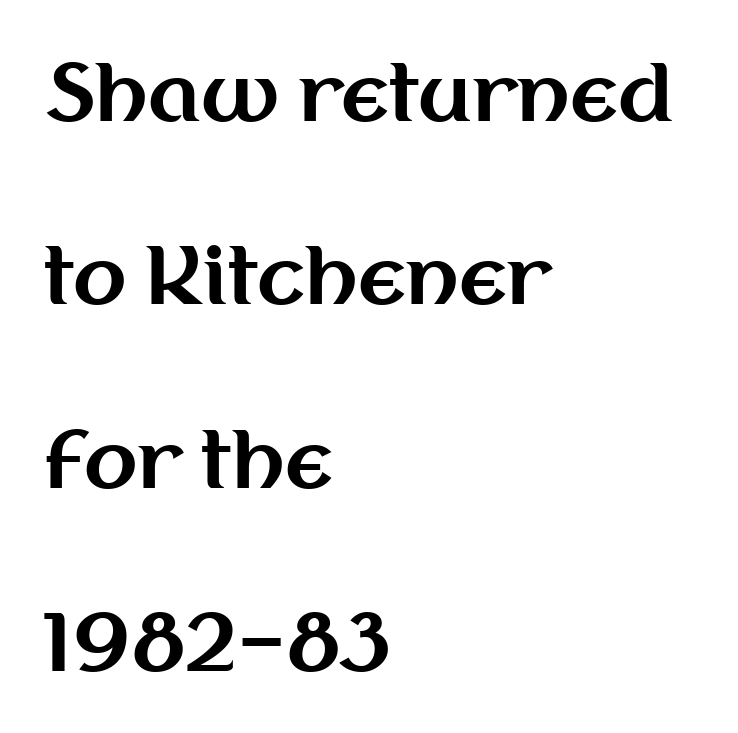
{"serif": "no", "italic": "no", "bold": "yes", "weight": "bold", "width": "normal", "stroke_contrast": "medium", "x_height": "medium", "monospaced": "no", "underline": "no", "align": "left", "line_spacing": "loose", "line_spacing_ratio": 2.35, "letter_spacing": "normal", "letter_spacing_em": 0.0, "glyph_px": 78}
